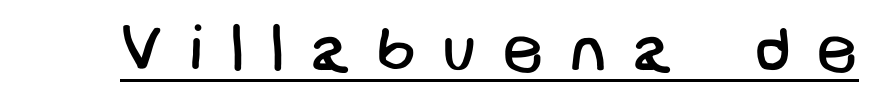
Q: Is the text bold? A: No.
Q: Is the typeface a serif or a sans-serif typeface? A: Sans-serif.
Q: Is the text underlined? A: Yes.
Q: Is the spacing between letters normal or unusually wide? A: Unusually wide.
Q: Width (condensed, normal, or wide)? A: Normal.
Q: Stroke contrast? A: Low.
Q: x-height? A: Large.
